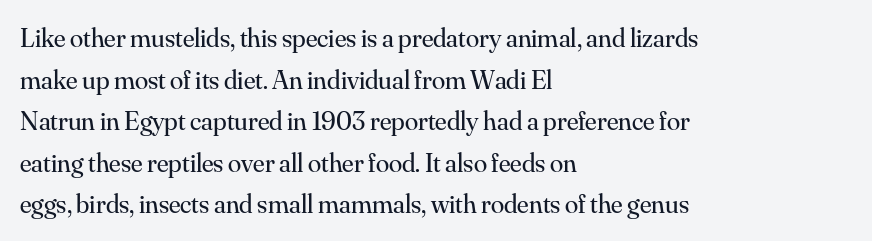
{"italic": "no", "bold": "no", "underline": "no", "align": "left", "line_spacing": "normal", "line_spacing_ratio": 1.54, "letter_spacing": "normal", "letter_spacing_em": 0.0, "glyph_px": 27}
